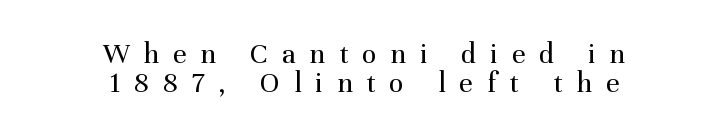
Q: Is the text bold? A: No.
Q: Is the text italic (slanted)? A: No, it is upright.
Q: Is the typeface a serif or a sans-serif typeface? A: Serif.
Q: Is the text underlined? A: No.
Q: How is the paragraph aligned? A: Centered.
Q: Is the spacing between letters normal or unusually wide? A: Unusually wide.
Q: Is the spacing between lines tight, normal or loose? A: Tight.
Q: Width (condensed, normal, or wide)? A: Normal.
Q: Stroke contrast? A: Medium.
Q: x-height? A: Medium.
Q: Monospaced? A: No.
